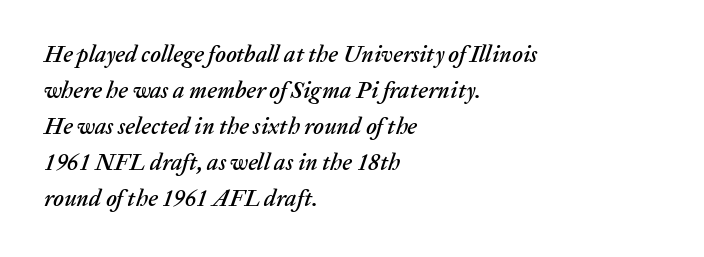
Teacher's note: observe the even left margin — that is flush-left alignment. Clear beneath every line of the passage. In terms of leading, this rendering sits right in the middle. Students, note that the glyphs here touch the page at normal intervals. This is oblique type, the kind used for emphasis or titles.
